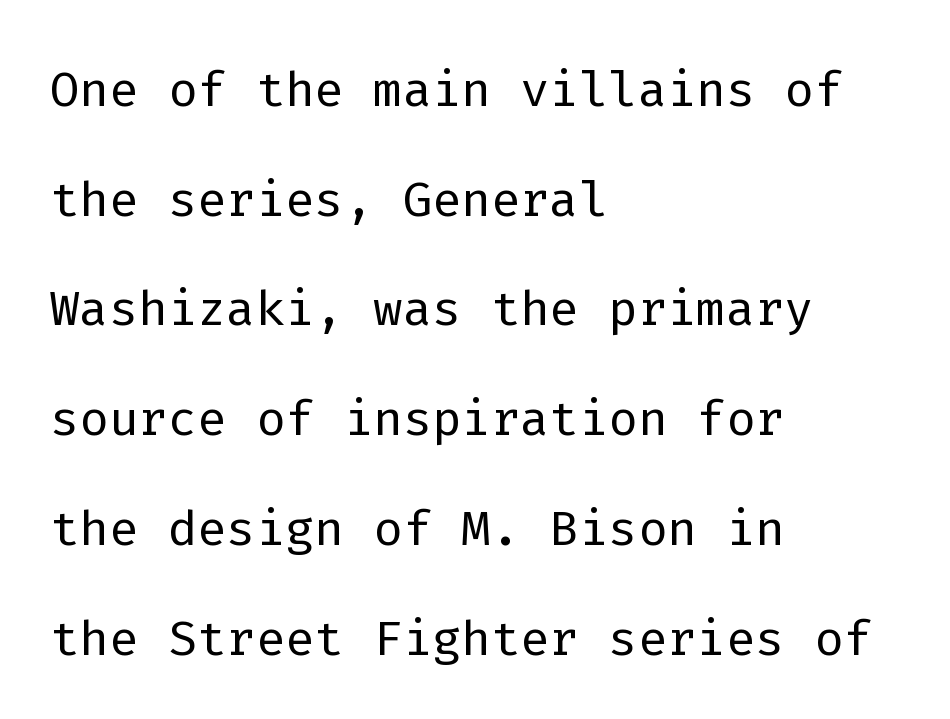
The image shows 69 px light sans-serif type, upright, monospaced; set left-aligned, normal line spacing (1.59x), normal letter spacing, not underlined; low stroke contrast and a medium x-height.
